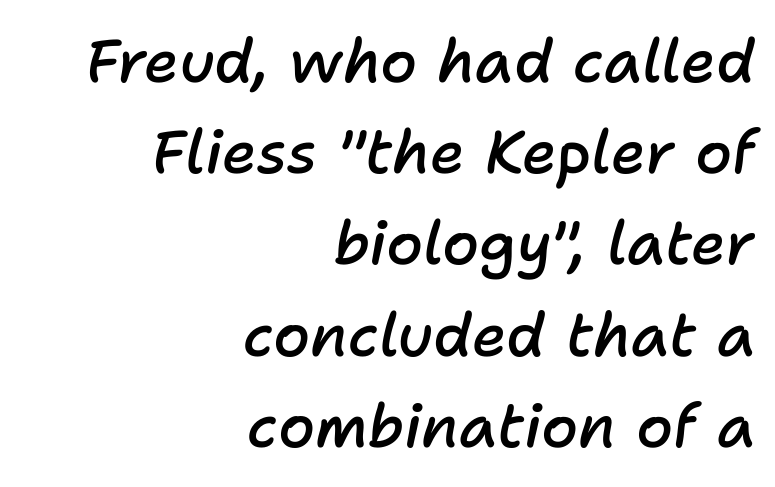
{"italic": "yes", "lean": "right", "slant_degrees": 11, "bold": "semi", "weight": "semibold", "width": "normal", "stroke_contrast": "low", "x_height": "medium", "monospaced": "no", "underline": "no", "align": "right", "line_spacing": "normal", "line_spacing_ratio": 1.52, "letter_spacing": "normal", "letter_spacing_em": 0.0, "glyph_px": 60}
